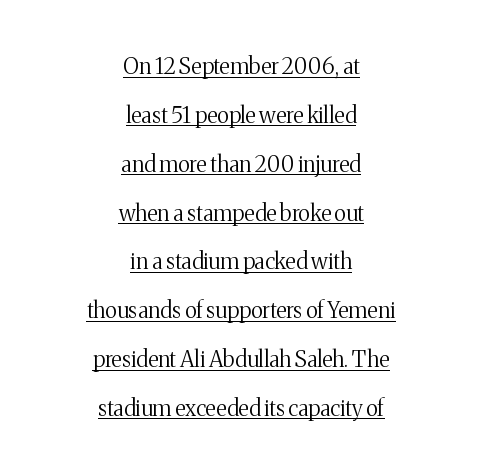
Q: Is the text bold? A: No.
Q: Is the text italic (slanted)? A: No, it is upright.
Q: Is the text underlined? A: Yes.
Q: How is the paragraph aligned? A: Centered.
Q: Is the spacing between letters normal or unusually wide? A: Normal.
Q: Is the spacing between lines tight, normal or loose? A: Loose.
